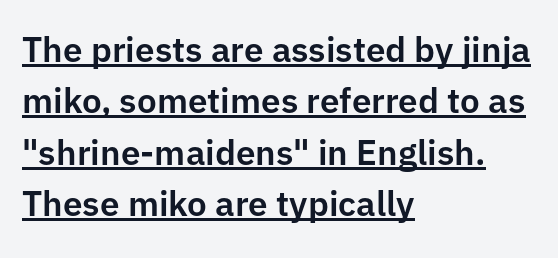
Regular leading. The passage shown is typed in a proportional face where columns would drift. Does the lettering tilt? It doesn't — this is upright. The designer went with a sans here, leaving each stem footless.
